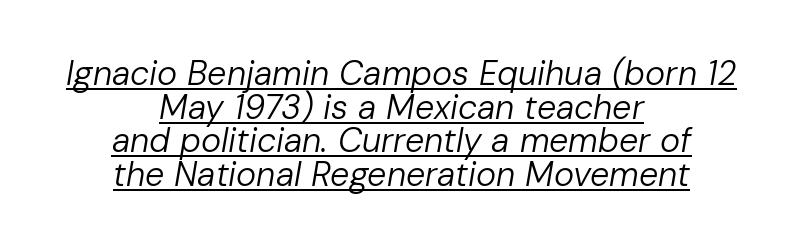
{"italic": "yes", "lean": "right", "slant_degrees": 10, "bold": "no", "weight": "regular", "width": "normal", "stroke_contrast": "low", "x_height": "medium", "monospaced": "no", "underline": "yes", "align": "center", "line_spacing": "tight", "line_spacing_ratio": 0.99, "letter_spacing": "normal", "letter_spacing_em": 0.0, "glyph_px": 34}
